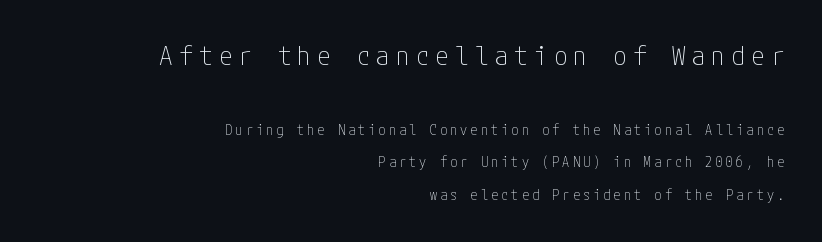
Upright lettering throughout. The setting favours the right margin, as signatures and pull-quotes sometimes do. Here the first block reads like a headline and the second like body copy. Someone cranked the tracking dial way up on this one.
